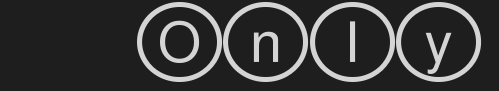
Q: Is the text italic (slanted)? A: No, it is upright.
Q: Is the text underlined? A: No.
Q: How is the paragraph aligned? A: Right-aligned.
Q: Is the spacing between letters normal or unusually wide? A: Normal.
Q: Width (condensed, normal, or wide)? A: Wide.
Q: x-height? A: Large.
